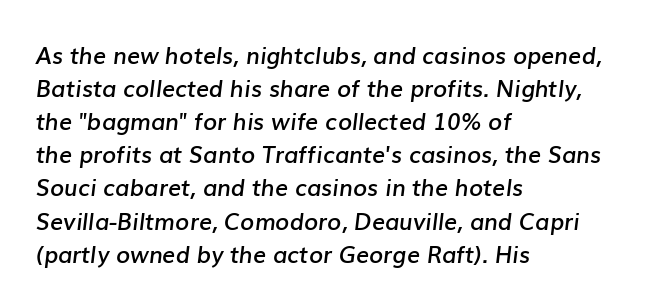
The image shows 23 px text type, italic (leaning right); set left-aligned, normal line spacing (1.44x), normal letter spacing, not underlined.
